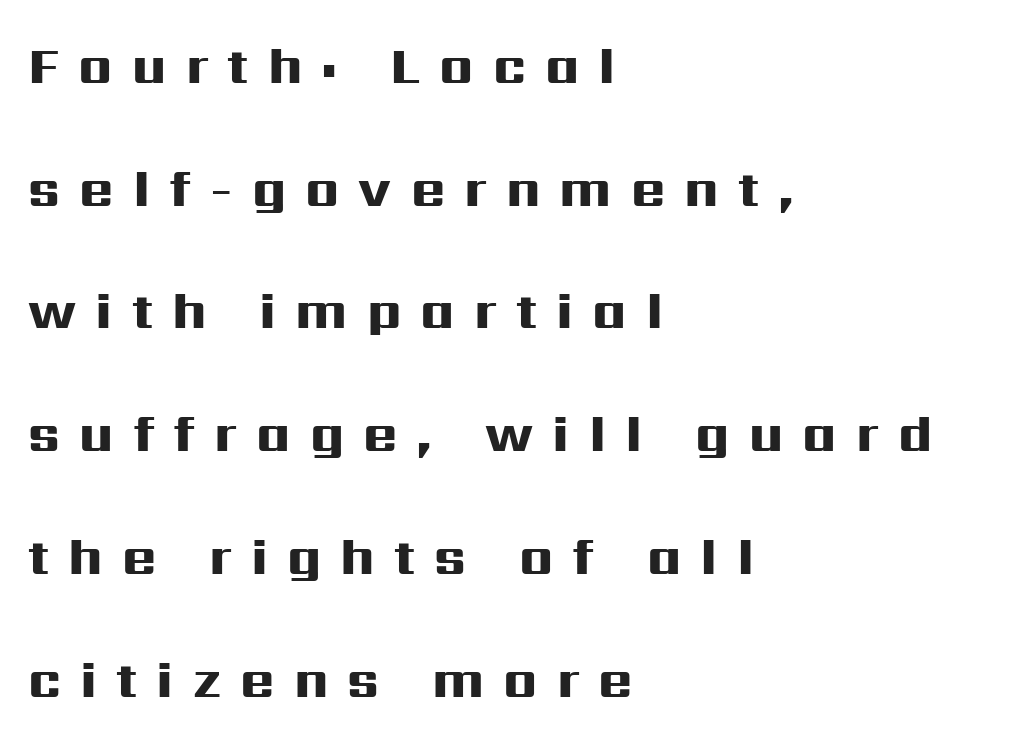
The image shows 52 px heavy, wide sans-serif type, upright; set left-aligned, loose line spacing (2.36x), unusually wide letter spacing (+0.37 em), not underlined; high stroke contrast and a medium x-height.
